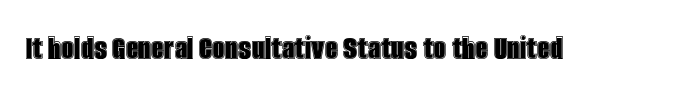
The image shows 36 px condensed type, upright; set normal letter spacing, not underlined; a large x-height.
